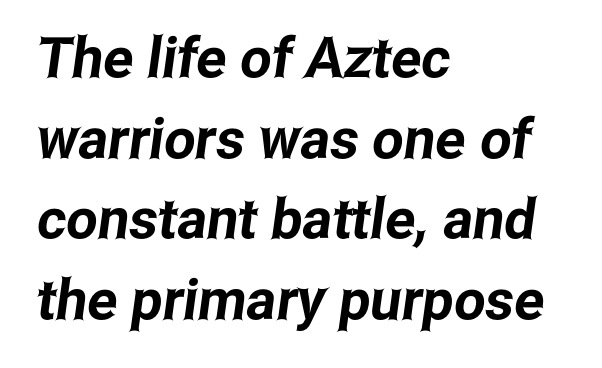
{"serif": "no", "width": "condensed", "stroke_contrast": "low", "x_height": "medium", "monospaced": "no", "underline": "no", "align": "left", "line_spacing": "normal", "line_spacing_ratio": 1.44, "letter_spacing": "normal", "letter_spacing_em": 0.0, "glyph_px": 56}
